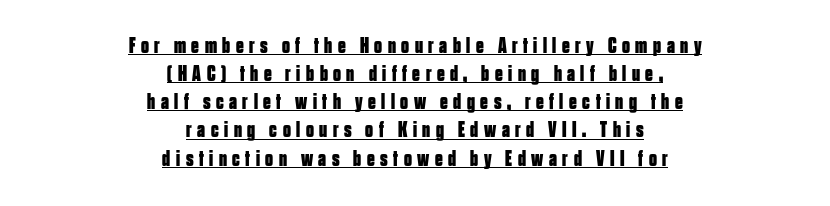
The image shows 22 px bold type, upright; set centered, normal line spacing (1.28x), unusually wide letter spacing (+0.25 em), underlined.
